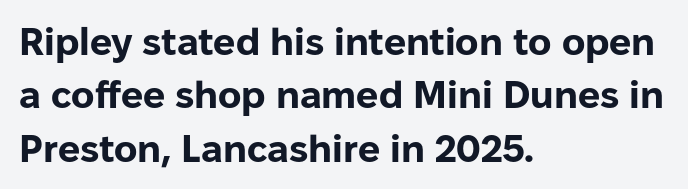
The compositor pushed each line to the left boundary. Nothing sits at the stroke ends, so this counts as sans-serif. Each new line begins a customary step beneath the previous one. These lines keep a tight, regular rhythm from letter to letter. This is the regular roman posture of the typeface. Letters rest on an invisible, unmarked baseline.
